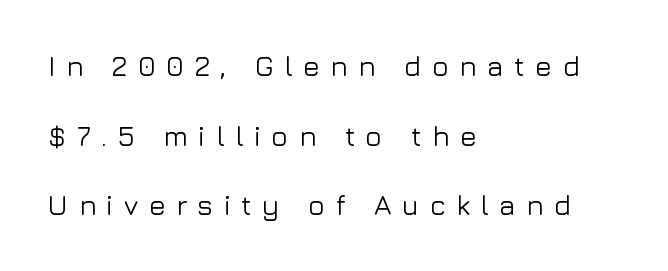
Q: Is the text italic (slanted)? A: No, it is upright.
Q: Is the typeface a serif or a sans-serif typeface? A: Sans-serif.
Q: Is the text underlined? A: No.
Q: How is the paragraph aligned? A: Left-aligned.
Q: Is the spacing between letters normal or unusually wide? A: Unusually wide.
Q: Is the spacing between lines tight, normal or loose? A: Loose.
Q: Width (condensed, normal, or wide)? A: Normal.
Q: Stroke contrast? A: Low.
Q: x-height? A: Medium.
Q: Monospaced? A: No.
